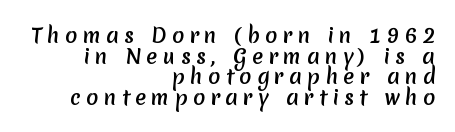
The image shows 20 px text type; set right-aligned, tight line spacing (1.03x), unusually wide letter spacing (+0.27 em), not underlined.
